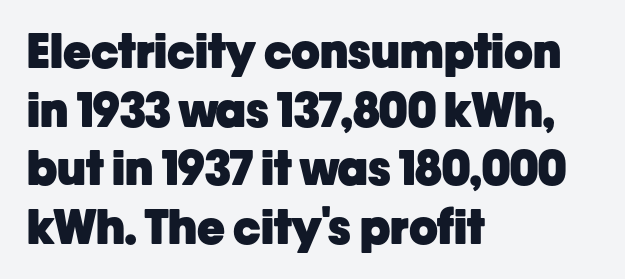
{"serif": "no", "italic": "no", "bold": "yes", "weight": "heavy", "width": "normal", "stroke_contrast": "low", "x_height": "medium", "monospaced": "no", "underline": "no", "align": "left", "line_spacing": "normal", "line_spacing_ratio": 1.25, "letter_spacing": "normal", "letter_spacing_em": 0.0, "glyph_px": 47}
